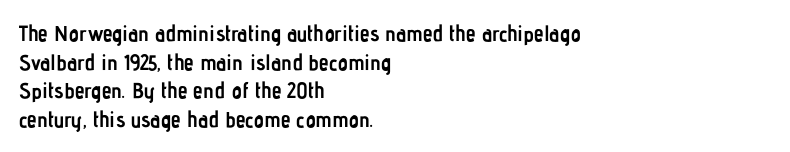
{"italic": "no", "bold": "yes", "underline": "no", "align": "left", "line_spacing": "normal", "line_spacing_ratio": 1.3, "letter_spacing": "normal", "letter_spacing_em": 0.0, "glyph_px": 22}
